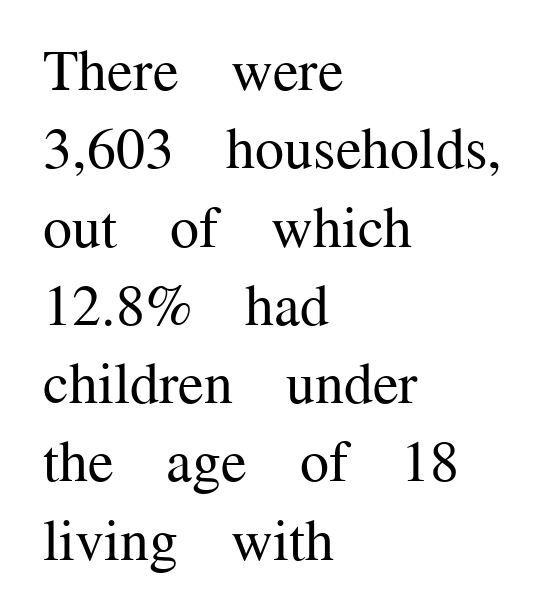
The image shows 58 px regular-weight serif type, upright; set left-aligned, normal line spacing (1.35x), normal letter spacing, not underlined; medium stroke contrast and a medium x-height.
